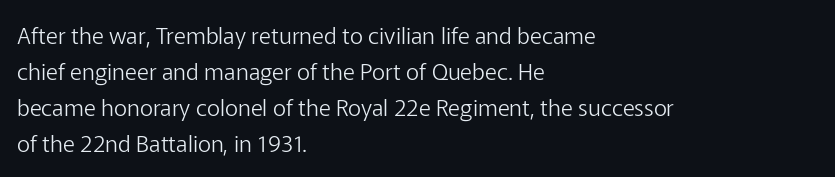
Nothing unusual about the tracking: characters are spaced as the font intends. The typesetter chose a ragged-right arrangement here. Vertical strokes here are truly vertical. In terms of leading, this rendering sits right in the middle.
